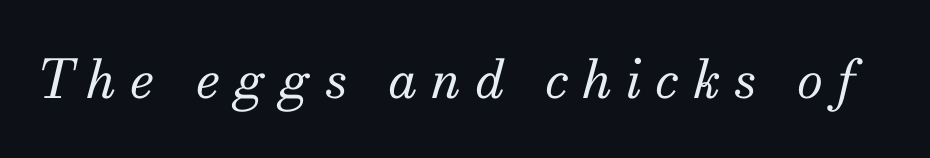
No word sits above an underline. Letters have the restrained weight of plain body copy at most. The letters carry serifs — small finishing strokes at the ends of their stems. Observe the lean: these are italic letterforms.
